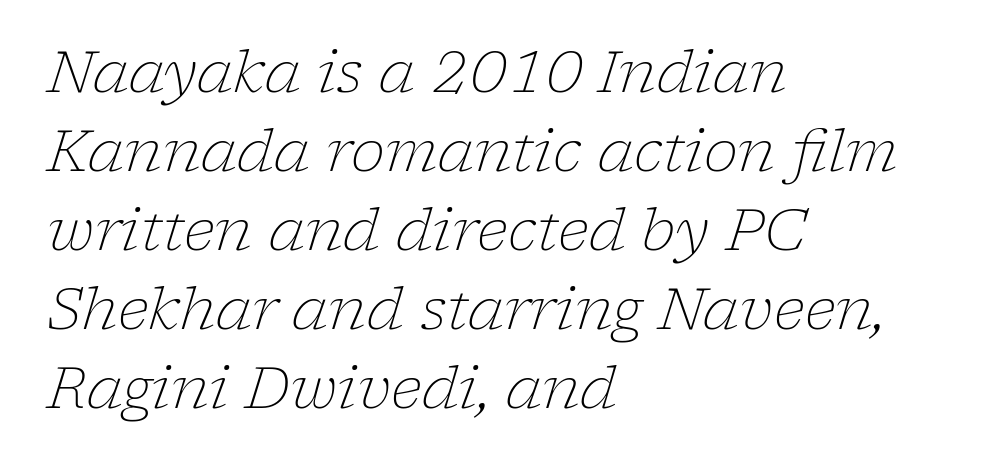
Q: Is the text bold? A: No.
Q: Is the text italic (slanted)? A: Yes, it leans right by about 17 degrees.
Q: Is the typeface a serif or a sans-serif typeface? A: Serif.
Q: Is the text underlined? A: No.
Q: How is the paragraph aligned? A: Left-aligned.
Q: Is the spacing between letters normal or unusually wide? A: Normal.
Q: Is the spacing between lines tight, normal or loose? A: Normal.
Q: Width (condensed, normal, or wide)? A: Normal.
Q: Stroke contrast? A: Low.
Q: x-height? A: Medium.
Q: Monospaced? A: No.
